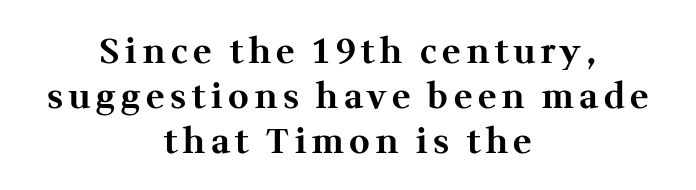
The typesetter chose a symmetrical, centered arrangement here. The passage shown is not underscored anywhere. Upright lettering throughout. The letters advance in unequal steps, a hallmark of proportional type.
